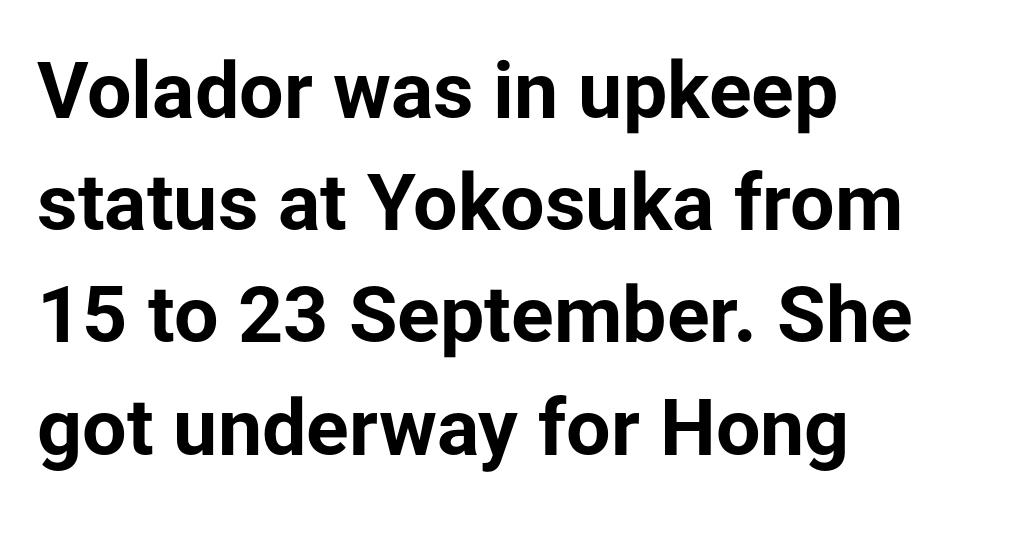
{"serif": "no", "italic": "no", "bold": "yes", "weight": "bold", "width": "normal", "stroke_contrast": "low", "x_height": "medium", "monospaced": "no", "underline": "no", "align": "left", "line_spacing": "normal", "line_spacing_ratio": 1.42, "letter_spacing": "normal", "letter_spacing_em": 0.0, "glyph_px": 79}
